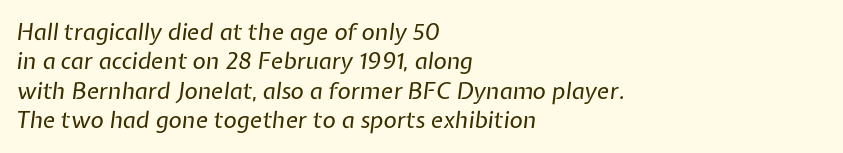
{"italic": "yes", "lean": "right", "slant_degrees": 7, "bold": "no", "underline": "no", "align": "left", "line_spacing": "normal", "line_spacing_ratio": 1.28, "letter_spacing": "normal", "letter_spacing_em": 0.0, "glyph_px": 23}
